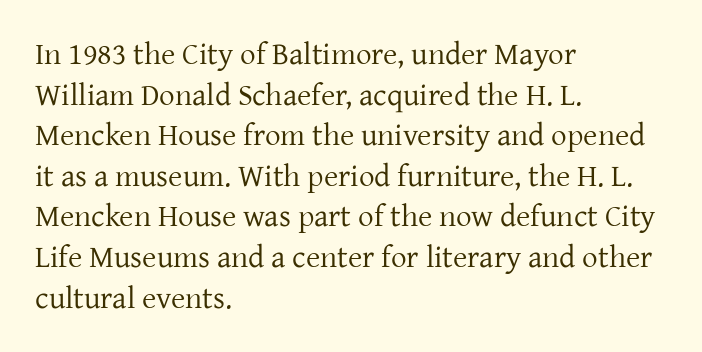
The image shows 31 px regular-weight serif type, upright; set left-aligned, normal line spacing (1.31x), normal letter spacing, not underlined; low stroke contrast and a medium x-height.
